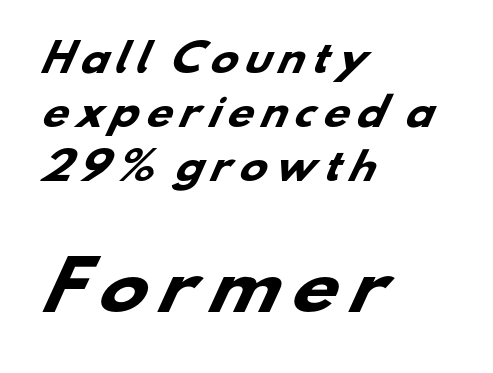
Q: Is the text bold? A: Yes.
Q: Is the typeface a serif or a sans-serif typeface? A: Sans-serif.
Q: Is the text underlined? A: No.
Q: How is the paragraph aligned? A: Left-aligned.
Q: Is the spacing between lines tight, normal or loose? A: Normal.
Q: Which block of text is set in a larger size, the first (top) or the second (bottom)? A: The second (bottom) one.
Q: Width (condensed, normal, or wide)? A: Wide.
Q: Stroke contrast? A: Low.
Q: x-height? A: Small.
Q: Monospaced? A: No.
